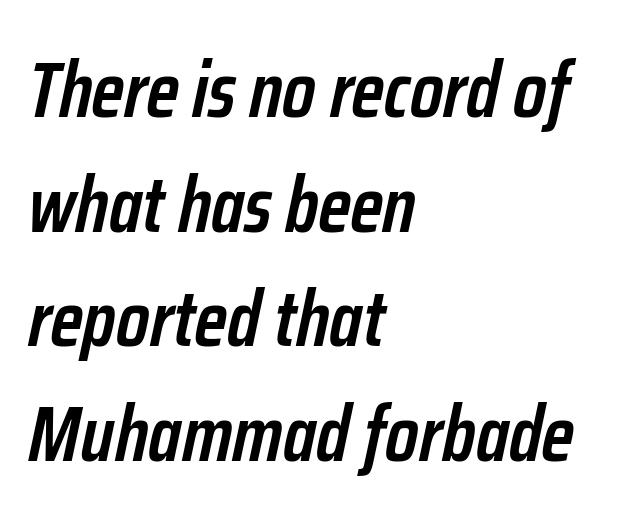
{"italic": "yes", "lean": "right", "slant_degrees": 12, "bold": "semi", "weight": "semibold", "width": "condensed", "stroke_contrast": "low", "x_height": "medium", "monospaced": "no", "underline": "no", "align": "left", "line_spacing": "normal", "line_spacing_ratio": 1.47, "letter_spacing": "normal", "letter_spacing_em": 0.0, "glyph_px": 78}
